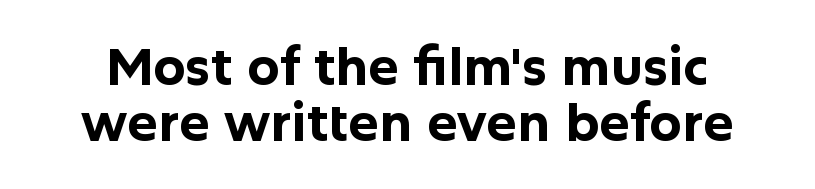
Q: Is the text bold? A: Yes.
Q: Is the text italic (slanted)? A: No, it is upright.
Q: Is the typeface a serif or a sans-serif typeface? A: Sans-serif.
Q: Is the text underlined? A: No.
Q: Is the spacing between letters normal or unusually wide? A: Normal.
Q: Is the spacing between lines tight, normal or loose? A: Tight.
Q: Width (condensed, normal, or wide)? A: Normal.
Q: Stroke contrast? A: Low.
Q: x-height? A: Medium.
Q: Monospaced? A: No.
